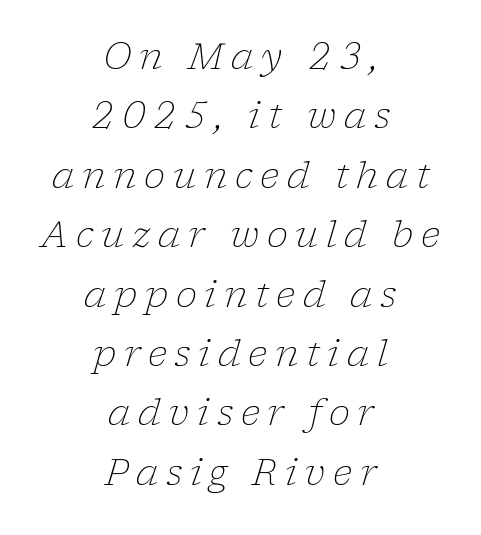
To sum up the face: it has serifs. The designer left line spacing at the default. The face used here is proportionally spaced, like ordinary book or web type. The passage shown is not bold in any degree. The letters are spread apart with noticeably loose tracking. Casual observation: everything's sitting right in the middle.
